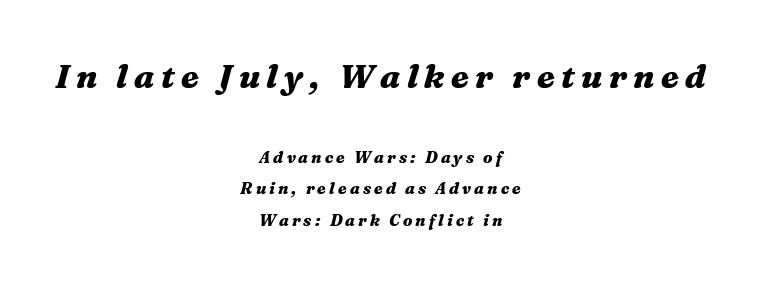
Compared with typical paragraphs, the rows here are farther apart. Each letter keeps its own natural width here, so spacing adapts to shape. Layout note: lines centered. Which chunk is bigger? The first one — the top block dwarfs the bottom. This rendering features lettering with no underline.
